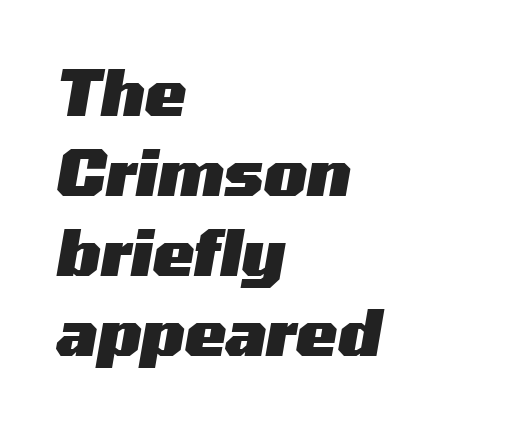
The image shows 62 px heavy, wide type, italic (leaning right); set left-aligned, normal line spacing (1.29x), normal letter spacing, not underlined; medium stroke contrast and a medium x-height.
